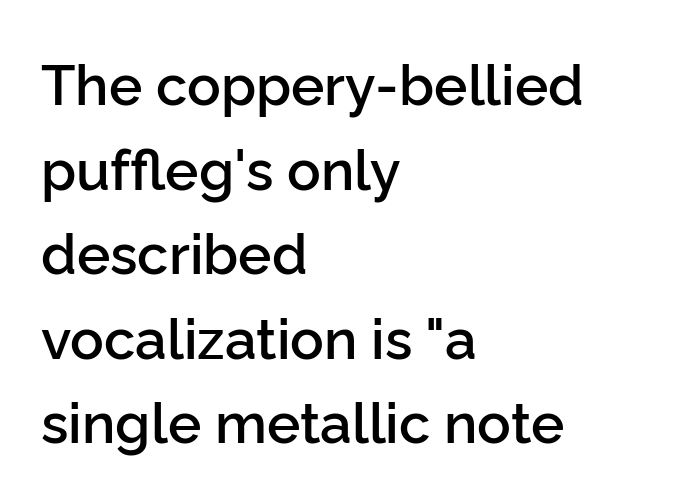
The image shows 56 px semibold sans-serif type, upright; set left-aligned, normal line spacing (1.51x), normal letter spacing, not underlined; low stroke contrast and a medium x-height.
